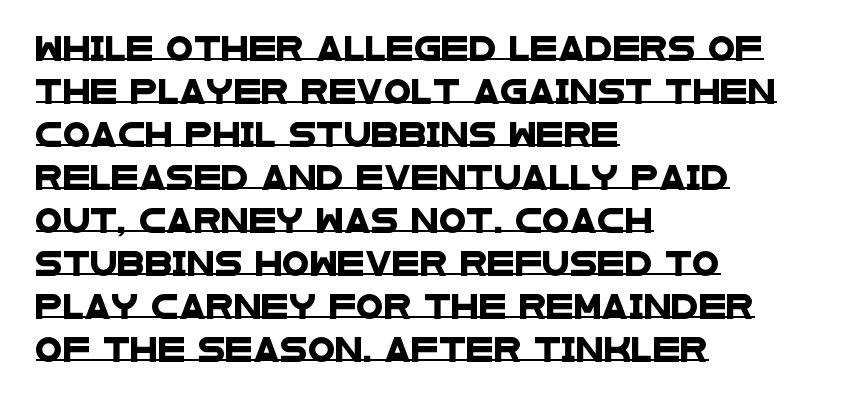
Q: Is the text underlined? A: Yes.
Q: How is the paragraph aligned? A: Left-aligned.
Q: Is the spacing between letters normal or unusually wide? A: Normal.
